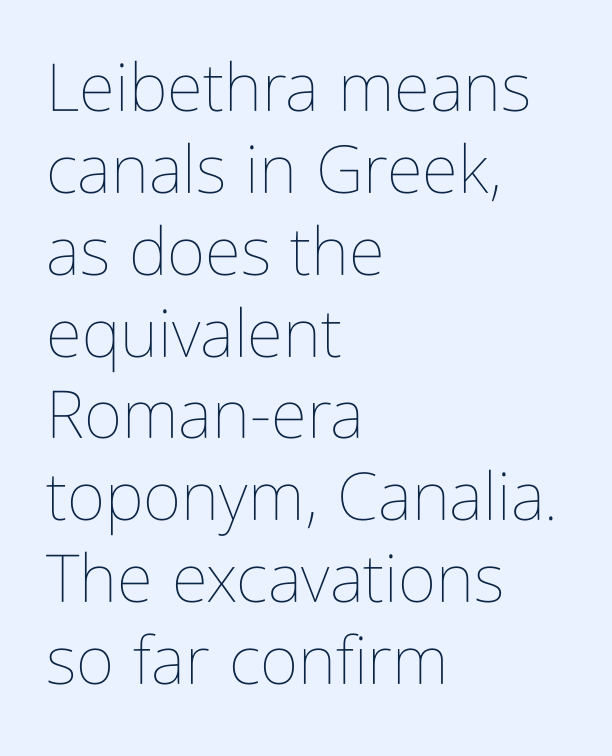
The image shows 66 px thin, condensed type, upright; set left-aligned, line spacing 1.24x, normal letter spacing, not underlined; low stroke contrast and a medium x-height.
